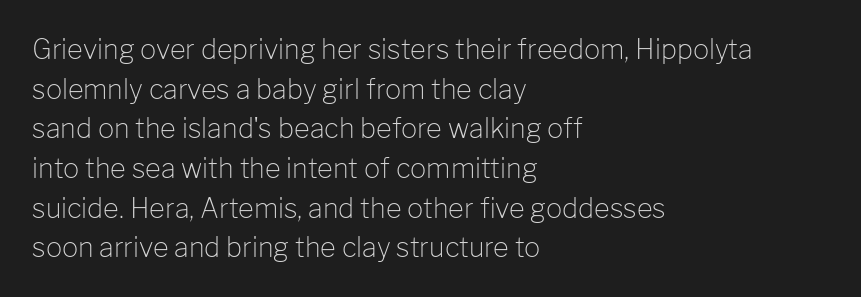
Notice how descenders clear the ascenders below comfortably — that's standard leading. Inter-character spacing is left at the font's built-in metrics. Bare-footed words on every line. The strokes are not fattened; the text isn't bold. A student would call this left alignment; a typographer would say flush left, rag right.
